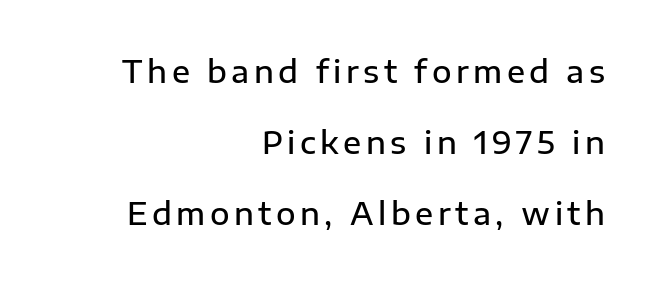
Q: Is the text bold? A: Semi-bold.
Q: Is the text italic (slanted)? A: No, it is upright.
Q: Is the typeface a serif or a sans-serif typeface? A: Sans-serif.
Q: Is the text underlined? A: No.
Q: How is the paragraph aligned? A: Right-aligned.
Q: Is the spacing between lines tight, normal or loose? A: Loose.
Q: Width (condensed, normal, or wide)? A: Normal.
Q: Stroke contrast? A: Low.
Q: x-height? A: Medium.
Q: Monospaced? A: No.
